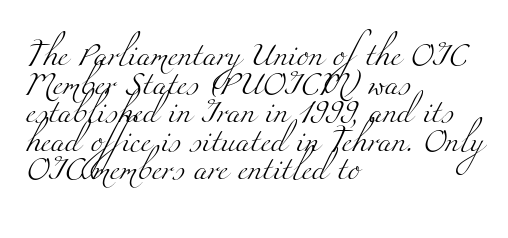
{"bold": "no", "underline": "no", "align": "left", "line_spacing_ratio": 1.24, "letter_spacing": "normal", "letter_spacing_em": 0.0, "glyph_px": 23}
